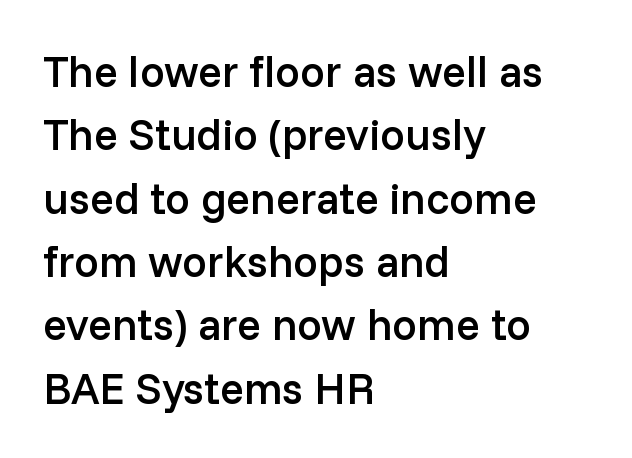
The image shows 44 px semibold sans-serif type, upright; set left-aligned, normal line spacing (1.44x), normal letter spacing, not underlined; low stroke contrast and a medium x-height.
